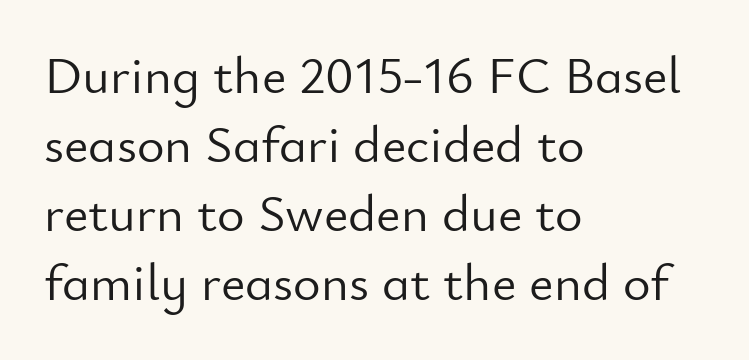
{"serif": "no", "italic": "no", "bold": "no", "weight": "light", "width": "normal", "stroke_contrast": "low", "x_height": "small", "monospaced": "no", "underline": "no", "align": "left", "line_spacing": "normal", "line_spacing_ratio": 1.3, "letter_spacing": "normal", "letter_spacing_em": 0.0, "glyph_px": 53}
